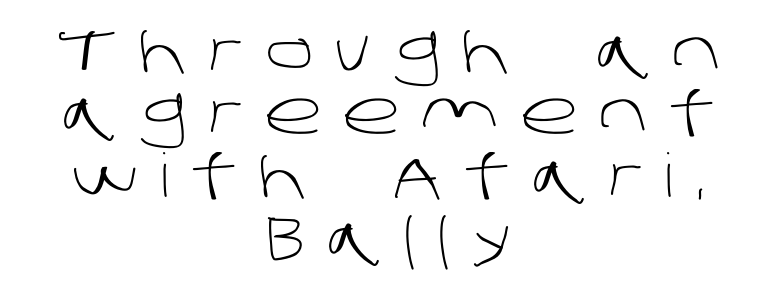
{"serif": "no", "bold": "no", "weight": "light", "width": "normal", "stroke_contrast": "low", "x_height": "large", "monospaced": "no", "underline": "no", "align": "center", "line_spacing": "tight", "line_spacing_ratio": 1.04, "letter_spacing": "wide", "letter_spacing_em": 0.36, "glyph_px": 60}
